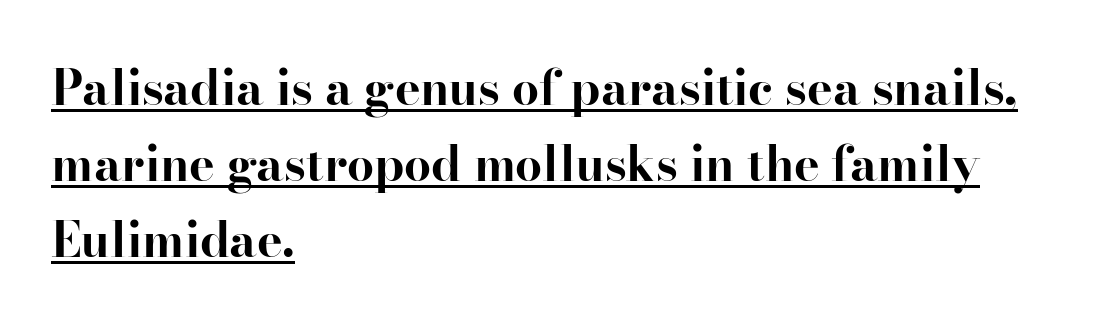
The specimen reads as upright at a glance. A normal amount of white space separates one row of letters from the next. A student would call this left alignment; a typographer would say flush left, rag right. Is this a fixed-width face? No — the glyphs have proportional, varying widths. Small tapered or slab feet sit at the stroke ends, so this counts as serif.
